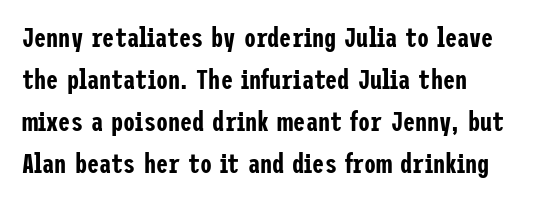
The image shows 27 px text type, upright; set left-aligned, normal line spacing (1.55x), normal letter spacing, not underlined.
